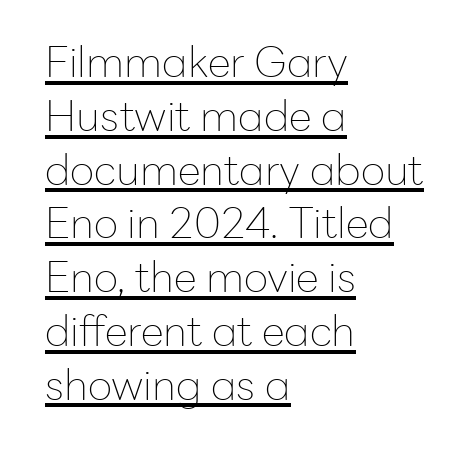
The image shows 42 px thin sans-serif type, upright; set left-aligned, normal line spacing (1.28x), normal letter spacing, underlined; low stroke contrast and a medium x-height.
